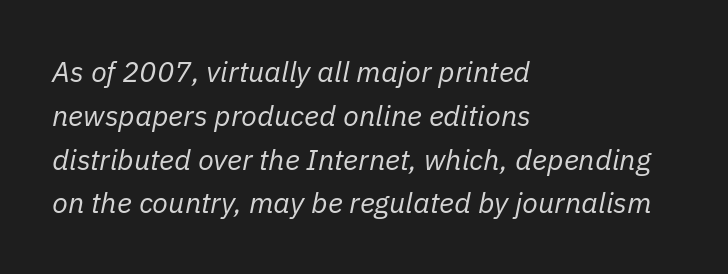
The image shows 29 px regular-weight type, italic (leaning right); set left-aligned, normal line spacing (1.51x), normal letter spacing, not underlined; low stroke contrast and a medium x-height.
